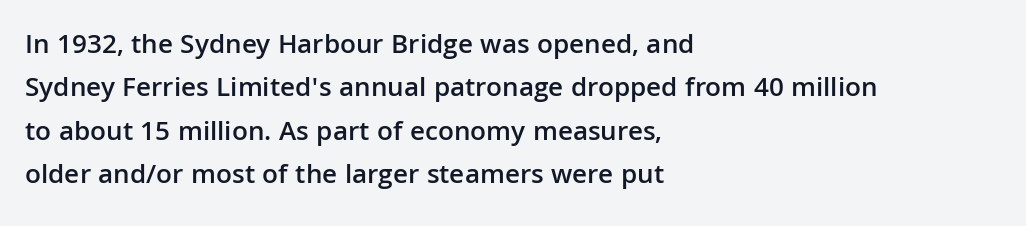
The image shows 28 px semibold sans-serif type, upright; set left-aligned, normal line spacing (1.55x), normal letter spacing, not underlined; low stroke contrast and a medium x-height.
